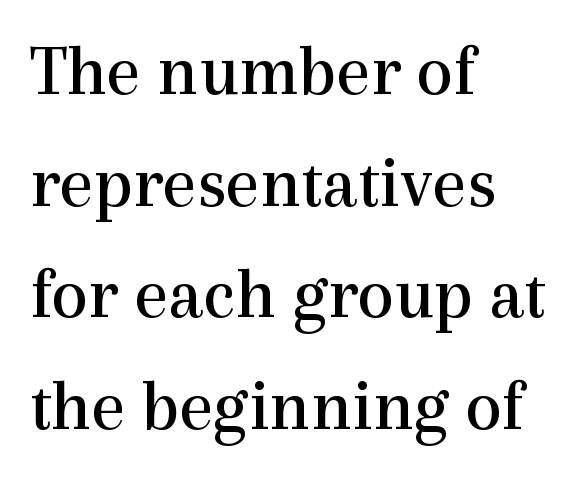
Q: Is the text bold? A: No.
Q: Is the text italic (slanted)? A: No, it is upright.
Q: Is the typeface a serif or a sans-serif typeface? A: Serif.
Q: Is the text underlined? A: No.
Q: How is the paragraph aligned? A: Left-aligned.
Q: Is the spacing between letters normal or unusually wide? A: Normal.
Q: Is the spacing between lines tight, normal or loose? A: Normal.
Q: Width (condensed, normal, or wide)? A: Normal.
Q: x-height? A: Medium.
Q: Monospaced? A: No.
